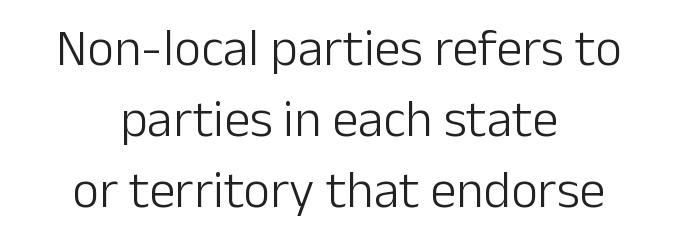
In terms of letterspacing, this is plain default setting. Notice how descenders clear the ascenders below comfortably — that's standard leading. The font's upright variant was chosen for this text. Is this a fixed-width face? No — the glyphs have proportional, varying widths. Has an underline been added? It has not.
